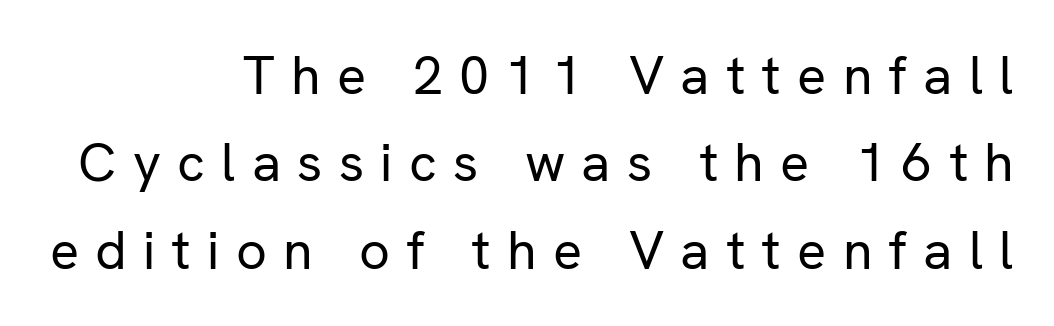
The image shows 54 px regular-weight sans-serif type, upright; set right-aligned, normal line spacing (1.62x), unusually wide letter spacing (+0.3 em), not underlined; low stroke contrast and a medium x-height.
